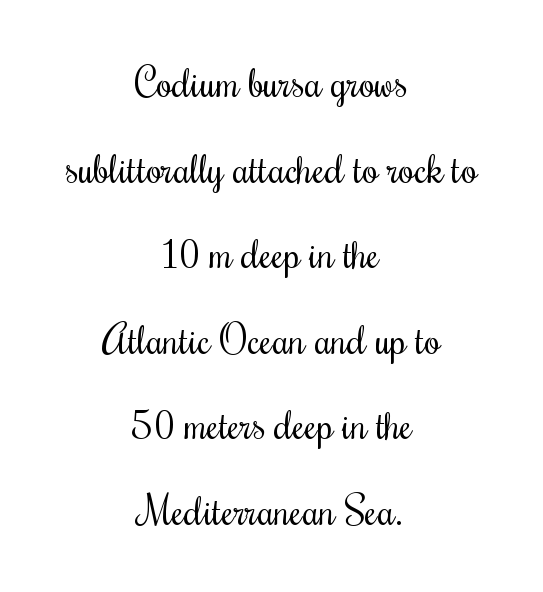
The image shows 40 px regular-weight, condensed type; set centered, loose line spacing (2.14x), normal letter spacing, not underlined; medium stroke contrast and a small x-height.
